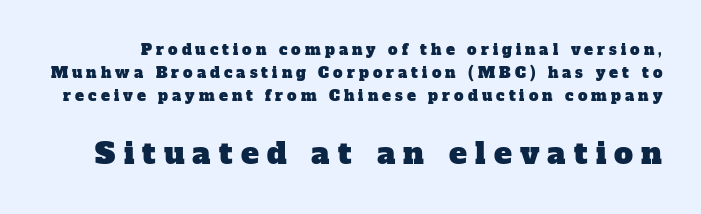
{"serif": "yes", "width": "normal", "stroke_contrast": "low", "x_height": "medium", "monospaced": "no", "underline": "no", "line_spacing": "normal", "line_spacing_ratio": 1.54, "letter_spacing": "wide", "letter_spacing_em": 0.27, "larger_block": "second", "size_ratio": 2.0, "glyph_px": 30}
